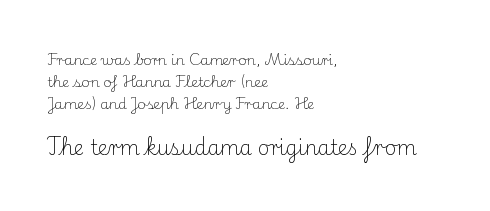
{"italic": "no", "bold": "no", "underline": "no", "align": "left", "line_spacing": "normal", "line_spacing_ratio": 1.58, "letter_spacing": "normal", "letter_spacing_em": 0.0, "larger_block": "second", "size_ratio": 1.43, "glyph_px": 20}
